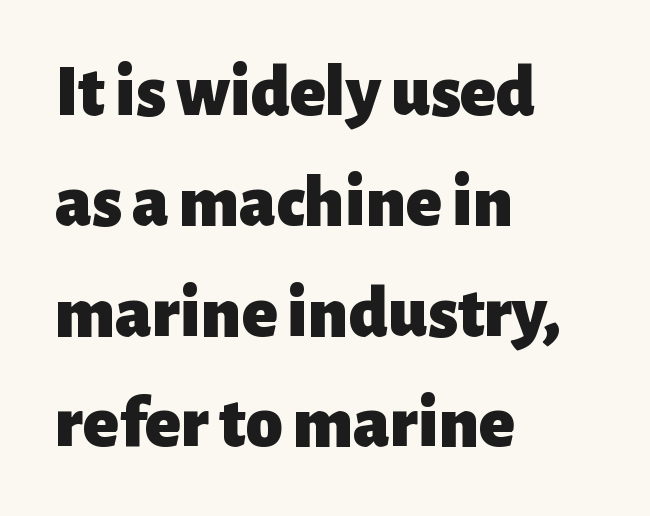
{"serif": "no", "italic": "no", "bold": "yes", "weight": "heavy", "width": "normal", "stroke_contrast": "low", "x_height": "medium", "monospaced": "no", "underline": "no", "align": "left", "line_spacing": "normal", "line_spacing_ratio": 1.49, "letter_spacing": "normal", "letter_spacing_em": 0.0, "glyph_px": 74}
